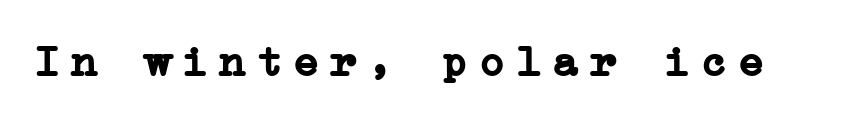
This rendering features lettering with no underline. Is the letter spacing exaggerated? Yes — the characters are pushed far apart. On the weight axis this lands at bold, roughly 700. This is the regular roman posture of the typeface. The letters carry serifs — small finishing strokes at the ends of their stems.
